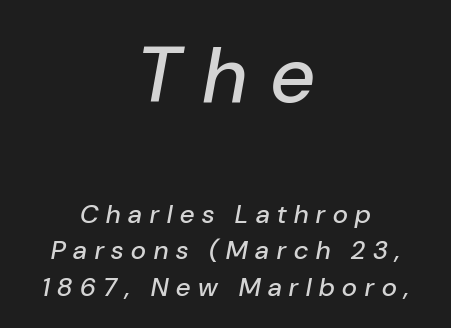
The image shows 79 px text type, italic (leaning right); set centered, normal line spacing (1.4x), unusually wide letter spacing (+0.3 em), not underlined; the first (top) block is 3.04x larger; low stroke contrast and a medium x-height.
